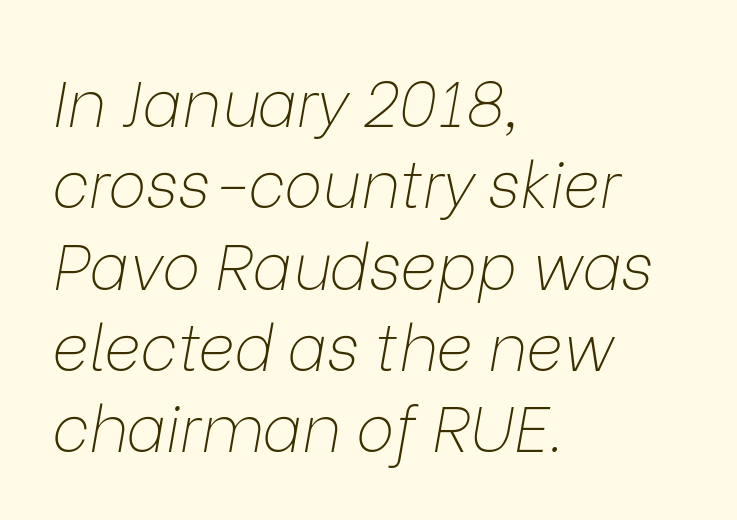
{"italic": "yes", "lean": "right", "slant_degrees": 9, "bold": "no", "weight": "thin", "width": "normal", "stroke_contrast": "low", "x_height": "medium", "monospaced": "no", "underline": "no", "align": "left", "line_spacing": "normal", "line_spacing_ratio": 1.27, "letter_spacing": "normal", "letter_spacing_em": 0.0, "glyph_px": 64}
